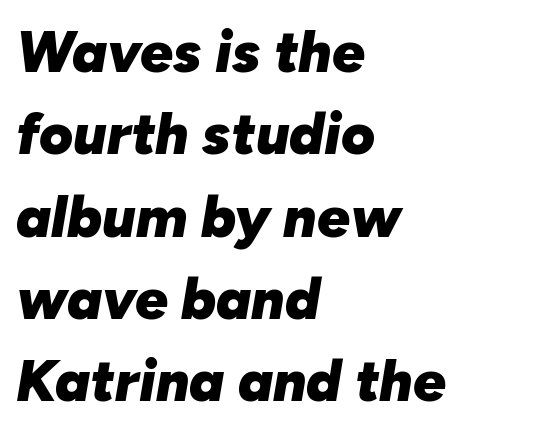
The image shows 58 px heavy type, italic (leaning right); set left-aligned, normal line spacing (1.42x), normal letter spacing, not underlined; low stroke contrast and a medium x-height.
